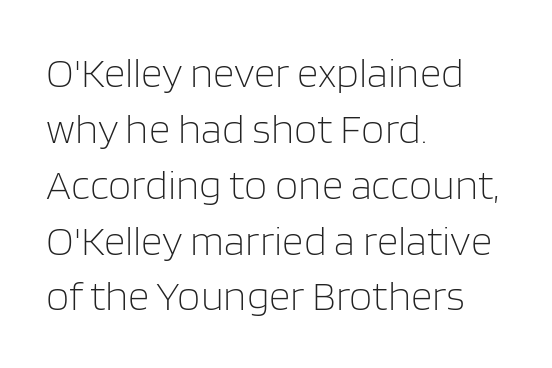
{"serif": "no", "italic": "no", "bold": "no", "weight": "light", "width": "normal", "stroke_contrast": "low", "x_height": "large", "monospaced": "no", "underline": "no", "align": "left", "line_spacing": "normal", "line_spacing_ratio": 1.33, "letter_spacing": "normal", "letter_spacing_em": 0.0, "glyph_px": 42}
